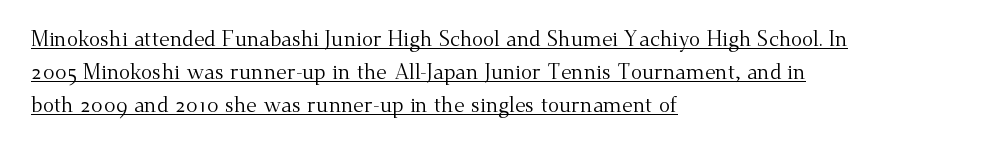
{"italic": "no", "bold": "no", "underline": "yes", "align": "left", "line_spacing": "normal", "line_spacing_ratio": 1.57, "letter_spacing": "normal", "letter_spacing_em": 0.0, "glyph_px": 21}
